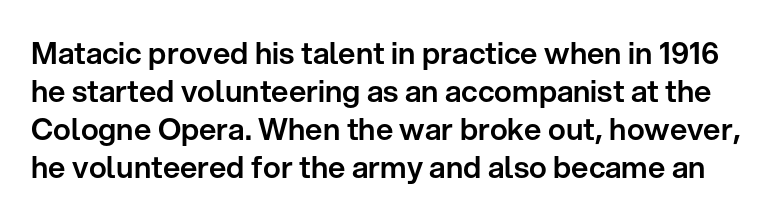
Q: Is the text italic (slanted)? A: No, it is upright.
Q: Is the typeface a serif or a sans-serif typeface? A: Sans-serif.
Q: Is the text underlined? A: No.
Q: Is the spacing between letters normal or unusually wide? A: Normal.
Q: Is the spacing between lines tight, normal or loose? A: Normal.
Q: Width (condensed, normal, or wide)? A: Normal.
Q: Stroke contrast? A: Low.
Q: x-height? A: Medium.
Q: Monospaced? A: No.
